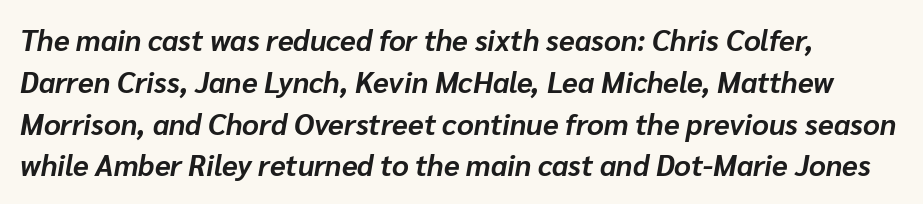
{"italic": "yes", "lean": "right", "slant_degrees": 10, "bold": "yes", "weight": "bold", "width": "normal", "stroke_contrast": "low", "x_height": "medium", "monospaced": "no", "underline": "no", "align": "left", "line_spacing": "normal", "line_spacing_ratio": 1.44, "letter_spacing": "normal", "letter_spacing_em": 0.0, "glyph_px": 29}
